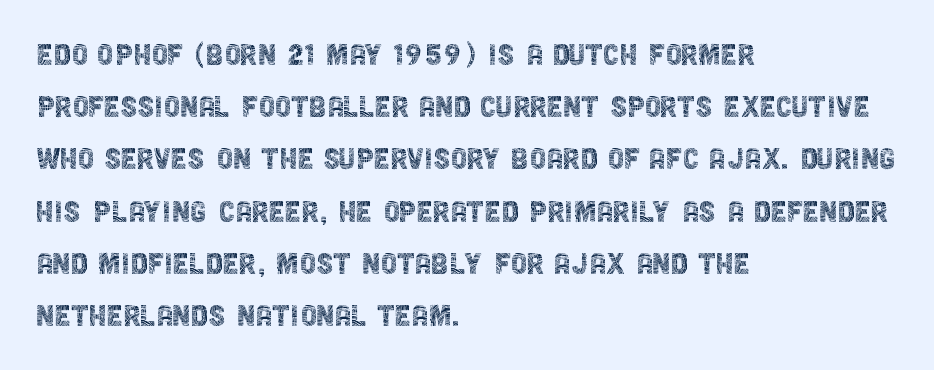
{"serif": "no", "italic": "no", "bold": "no", "weight": "thin", "width": "condensed", "x_height": "large", "monospaced": "no", "underline": "no", "align": "left", "line_spacing": "normal", "line_spacing_ratio": 1.41, "letter_spacing": "normal", "letter_spacing_em": 0.0, "glyph_px": 37}
